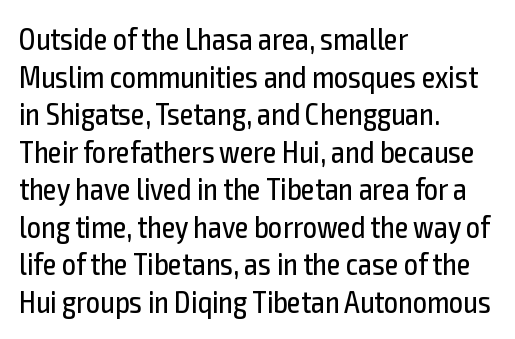
{"serif": "no", "italic": "no", "bold": "no", "weight": "regular", "width": "condensed", "x_height": "medium", "monospaced": "no", "underline": "no", "align": "left", "line_spacing_ratio": 1.21, "letter_spacing": "normal", "letter_spacing_em": 0.0, "glyph_px": 31}
